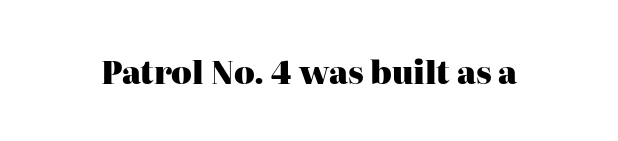
{"serif": "yes", "italic": "no", "bold": "yes", "weight": "heavy", "width": "normal", "stroke_contrast": "high", "x_height": "medium", "monospaced": "no", "underline": "no", "letter_spacing": "normal", "letter_spacing_em": 0.0, "glyph_px": 31}
